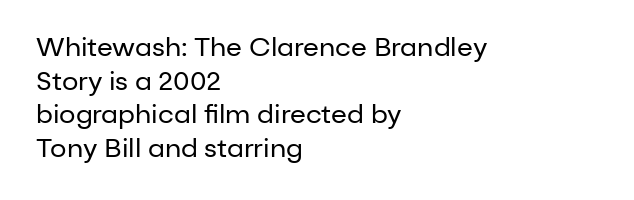
Q: Is the text bold? A: No.
Q: Is the text italic (slanted)? A: No, it is upright.
Q: Is the text underlined? A: No.
Q: How is the paragraph aligned? A: Left-aligned.
Q: Is the spacing between letters normal or unusually wide? A: Normal.
Q: Is the spacing between lines tight, normal or loose? A: Normal.
